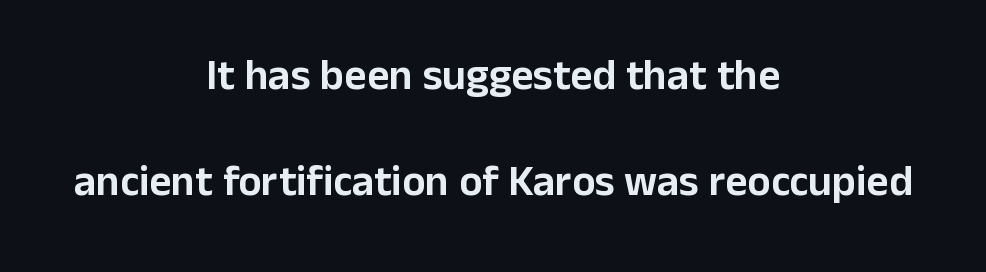
The setting favours the middle, as headings and verse often do. Loosely led — the rows are spread out. Students, note that the glyphs here touch the page at normal intervals. Quick note: not italic, upright. Character widths vary here, with narrow letters taking less room than wide ones.
